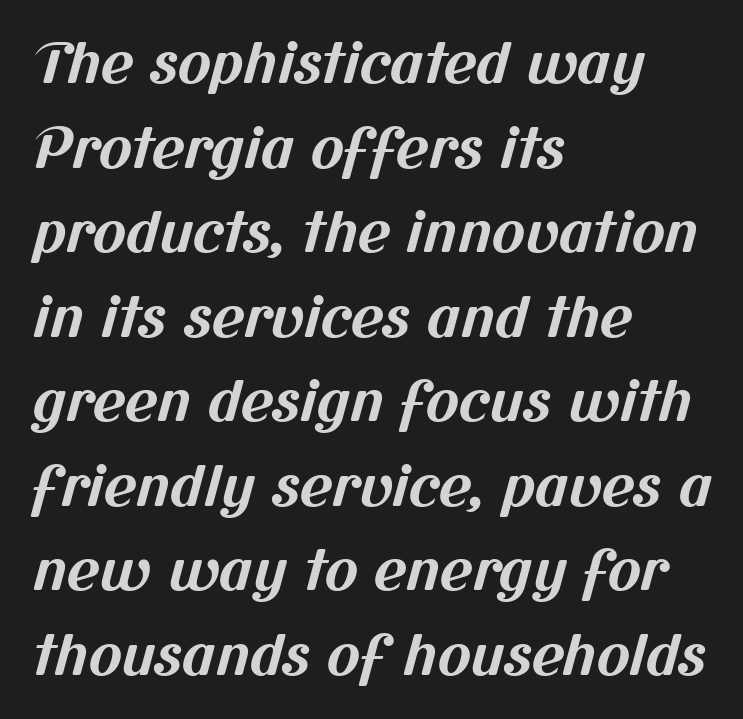
The image shows 56 px bold sans-serif type; set left-aligned, normal line spacing (1.51x), normal letter spacing, not underlined; medium stroke contrast and a medium x-height.
